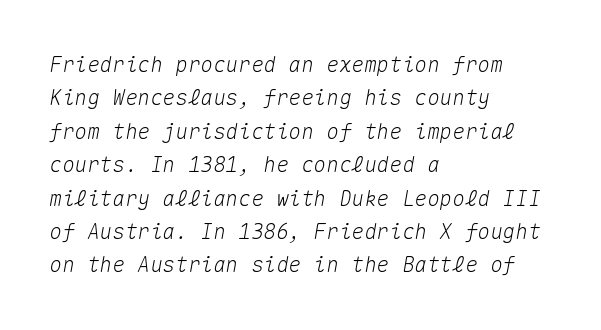
{"italic": "yes", "lean": "right", "slant_degrees": 10, "underline": "no", "align": "left", "line_spacing": "normal", "line_spacing_ratio": 1.59, "letter_spacing": "normal", "letter_spacing_em": 0.0, "glyph_px": 21}
